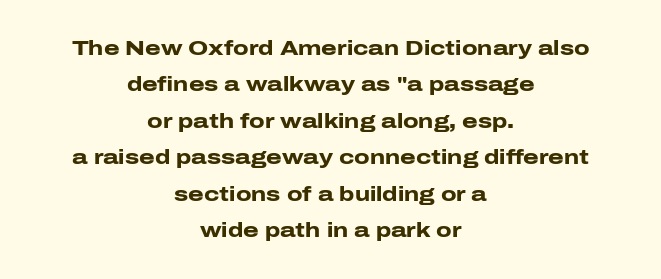
This sample uses an upright cut, with every glyph sitting square on the baseline. Centered paragraph, ragged on both sides. Beneath every word, the page is bare. The typesetting leans heavy: a genuine bold.
